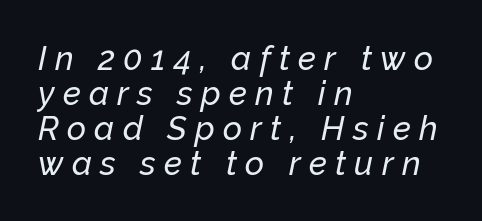
Q: Is the text italic (slanted)? A: Yes, it leans right by about 12 degrees.
Q: Is the text underlined? A: No.
Q: How is the paragraph aligned? A: Left-aligned.
Q: Is the spacing between letters normal or unusually wide? A: Unusually wide.
Q: Is the spacing between lines tight, normal or loose? A: Tight.
Q: Width (condensed, normal, or wide)? A: Normal.
Q: Stroke contrast? A: Low.
Q: x-height? A: Medium.
Q: Monospaced? A: No.
